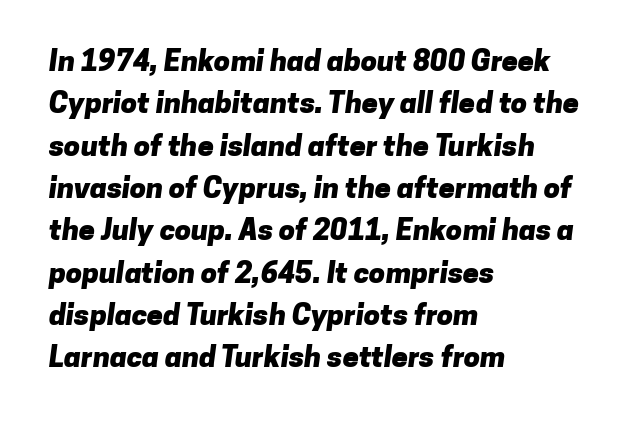
Stroke thickness is high; the sample reads as a true bold. The passage shown is typeset with a sans-serif family. What stands out about the letter spacing? Nothing — it is the standard amount. The ragged edge is on the right, which tells us the setting is flush left. This sample keeps an unexceptional amount of space between lines.
